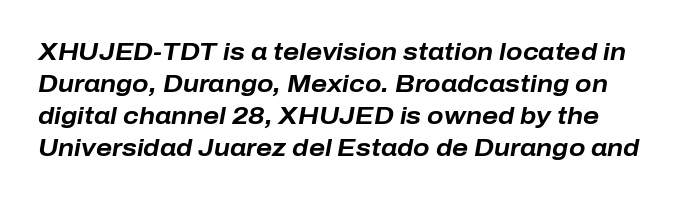
The image shows 24 px bold type, italic (leaning right); set normal line spacing (1.33x), normal letter spacing, not underlined.
